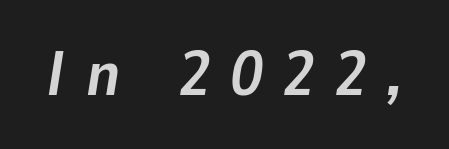
Q: Is the text bold? A: Yes.
Q: Is the text italic (slanted)? A: Yes, it leans right by about 9 degrees.
Q: Is the text underlined? A: No.
Q: Is the spacing between letters normal or unusually wide? A: Unusually wide.
Q: Width (condensed, normal, or wide)? A: Normal.
Q: Stroke contrast? A: Low.
Q: x-height? A: Medium.
Q: Monospaced? A: No.
